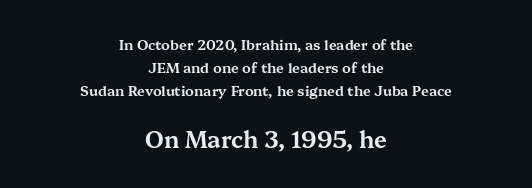
Q: Is the text italic (slanted)? A: No, it is upright.
Q: Is the text underlined? A: No.
Q: How is the paragraph aligned? A: Centered.
Q: Is the spacing between letters normal or unusually wide? A: Normal.
Q: Is the spacing between lines tight, normal or loose? A: Normal.
Q: Which block of text is set in a larger size, the first (top) or the second (bottom)? A: The second (bottom) one.
